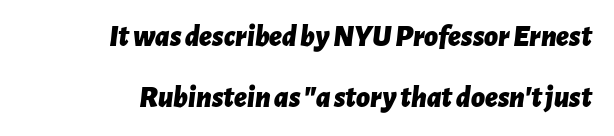
Q: Is the text bold? A: Yes.
Q: Is the text italic (slanted)? A: Yes, it leans right by about 7 degrees.
Q: Is the text underlined? A: No.
Q: How is the paragraph aligned? A: Right-aligned.
Q: Is the spacing between letters normal or unusually wide? A: Normal.
Q: Is the spacing between lines tight, normal or loose? A: Loose.
Q: Width (condensed, normal, or wide)? A: Normal.
Q: Stroke contrast? A: Low.
Q: x-height? A: Medium.
Q: Monospaced? A: No.
